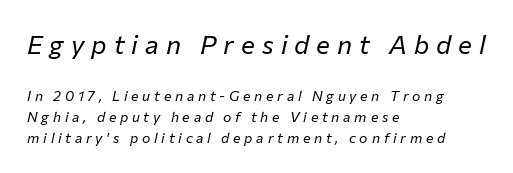
Q: Is the text bold? A: No.
Q: Is the text italic (slanted)? A: Yes, it leans right by about 12 degrees.
Q: Is the text underlined? A: No.
Q: How is the paragraph aligned? A: Left-aligned.
Q: Is the spacing between letters normal or unusually wide? A: Unusually wide.
Q: Is the spacing between lines tight, normal or loose? A: Normal.
Q: Which block of text is set in a larger size, the first (top) or the second (bottom)? A: The first (top) one.
